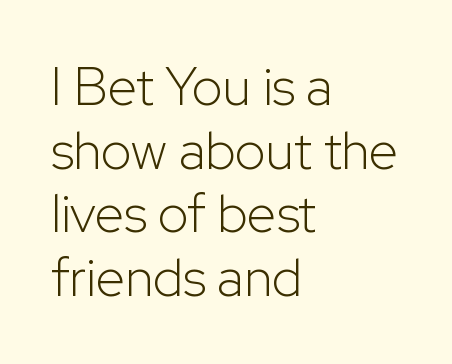
{"serif": "no", "italic": "no", "bold": "no", "weight": "light", "width": "normal", "stroke_contrast": "low", "x_height": "medium", "monospaced": "no", "underline": "no", "align": "left", "line_spacing_ratio": 1.2, "letter_spacing": "normal", "letter_spacing_em": 0.0, "glyph_px": 53}
